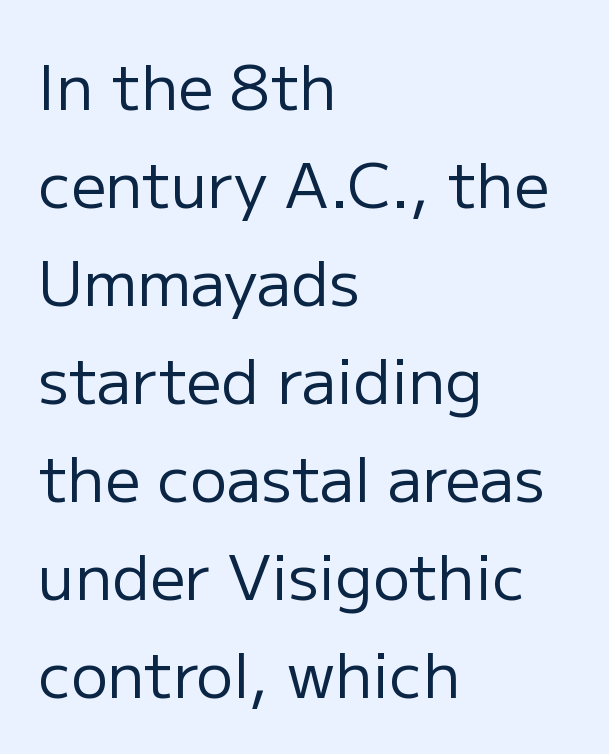
Q: Is the text bold? A: No.
Q: Is the text italic (slanted)? A: No, it is upright.
Q: Is the typeface a serif or a sans-serif typeface? A: Sans-serif.
Q: Is the text underlined? A: No.
Q: How is the paragraph aligned? A: Left-aligned.
Q: Is the spacing between letters normal or unusually wide? A: Normal.
Q: Is the spacing between lines tight, normal or loose? A: Normal.
Q: Width (condensed, normal, or wide)? A: Normal.
Q: Stroke contrast? A: Low.
Q: x-height? A: Medium.
Q: Monospaced? A: No.
